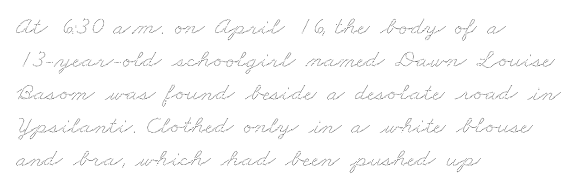
A student would call this left alignment; a typographer would say flush left, rag right. This block has exactly the height ordinary leading produces. The strip under each line holds only bare page. A typesetter would call this zero additional tracking.
